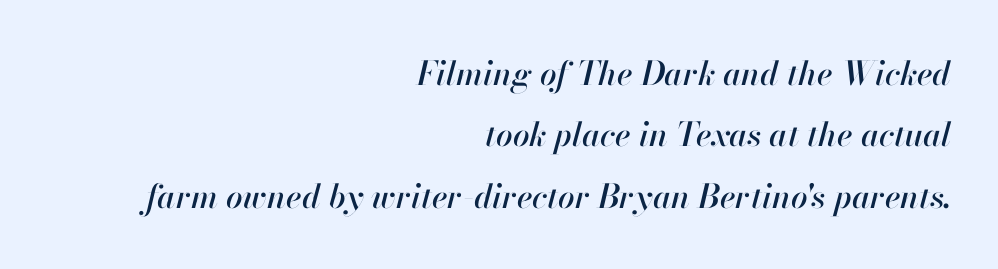
{"italic": "yes", "lean": "right", "slant_degrees": 13, "width": "normal", "stroke_contrast": "high", "x_height": "small", "monospaced": "no", "underline": "no", "align": "right", "line_spacing_ratio": 1.86, "letter_spacing": "normal", "letter_spacing_em": 0.0, "glyph_px": 33}
